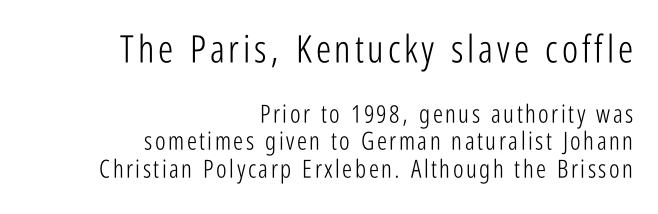
The image shows 38 px light, condensed sans-serif type, upright; set right-aligned, tight line spacing (1.11x), not underlined; the first (top) block is 1.52x larger; low stroke contrast and a medium x-height.
